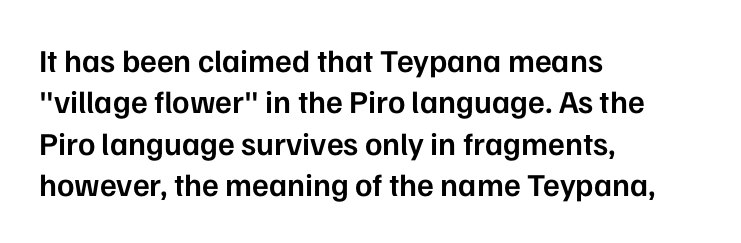
Q: Is the text bold? A: Semi-bold.
Q: Is the text italic (slanted)? A: No, it is upright.
Q: Is the typeface a serif or a sans-serif typeface? A: Sans-serif.
Q: Is the text underlined? A: No.
Q: How is the paragraph aligned? A: Left-aligned.
Q: Is the spacing between letters normal or unusually wide? A: Normal.
Q: Is the spacing between lines tight, normal or loose? A: Normal.
Q: Width (condensed, normal, or wide)? A: Normal.
Q: Stroke contrast? A: Low.
Q: x-height? A: Medium.
Q: Monospaced? A: No.
